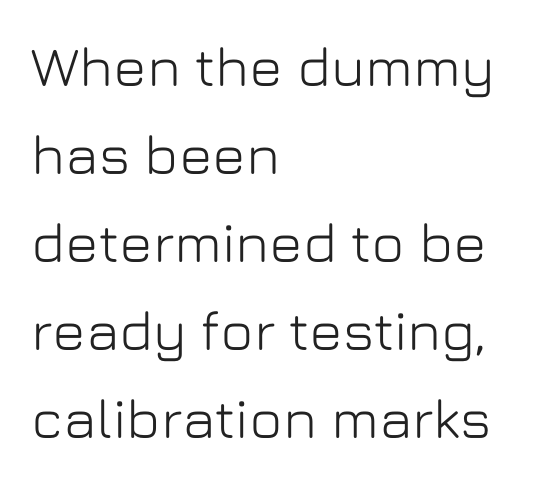
Q: Is the text italic (slanted)? A: No, it is upright.
Q: Is the typeface a serif or a sans-serif typeface? A: Sans-serif.
Q: Is the text underlined? A: No.
Q: How is the paragraph aligned? A: Left-aligned.
Q: Is the spacing between letters normal or unusually wide? A: Normal.
Q: Is the spacing between lines tight, normal or loose? A: Normal.
Q: Width (condensed, normal, or wide)? A: Normal.
Q: Stroke contrast? A: Low.
Q: x-height? A: Medium.
Q: Monospaced? A: No.
